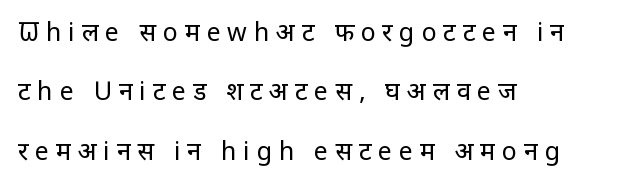
Line spacing here is loose. In terms of letterspacing, this is a distinctly airy, spread setting. Is there any slant? The stems are plumb. Stems and bowls with no extra thickness — not bold. The string is rendered with underlining switched off.
